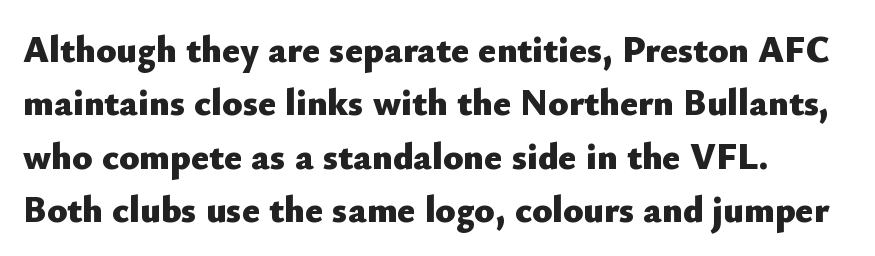
The image shows 37 px heavy sans-serif type, upright; set left-aligned, normal line spacing (1.44x), normal letter spacing, not underlined; low stroke contrast and a small x-height.
